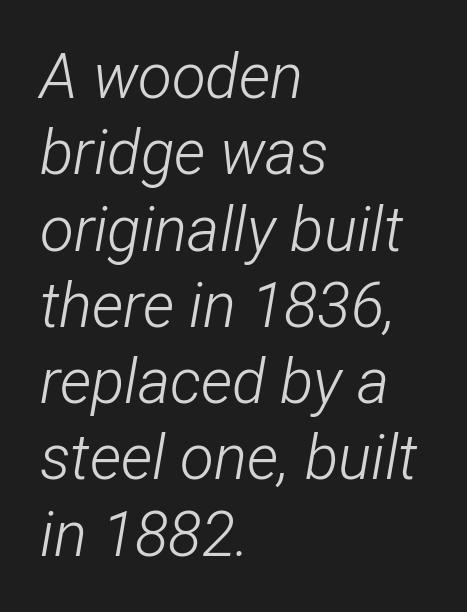
Q: Is the text bold? A: No.
Q: Is the text italic (slanted)? A: Yes, it leans right by about 12 degrees.
Q: Is the text underlined? A: No.
Q: How is the paragraph aligned? A: Left-aligned.
Q: Is the spacing between letters normal or unusually wide? A: Normal.
Q: Width (condensed, normal, or wide)? A: Condensed.
Q: Stroke contrast? A: Low.
Q: x-height? A: Medium.
Q: Monospaced? A: No.
